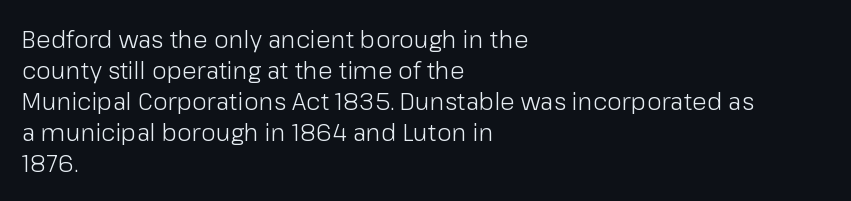
{"italic": "no", "bold": "no", "underline": "no", "align": "left", "line_spacing": "normal", "line_spacing_ratio": 1.29, "letter_spacing": "normal", "letter_spacing_em": 0.0, "glyph_px": 24}
